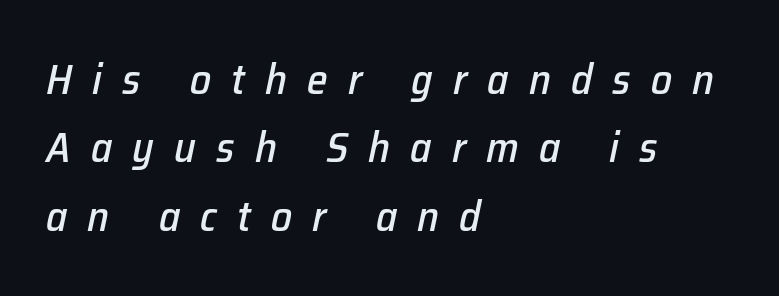
The image shows 42 px text type, italic (leaning right); set left-aligned, normal line spacing (1.63x), unusually wide letter spacing (+0.48 em), not underlined; low stroke contrast and a medium x-height.
